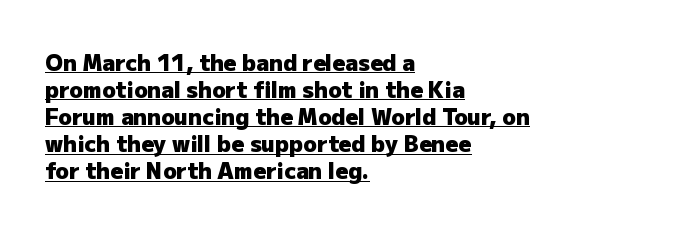
Weight: bold. This is underlined copy, the kind a proofreader might mark for attention. Short note: letters normally spaced. The paragraph shown leans on its left margin.
